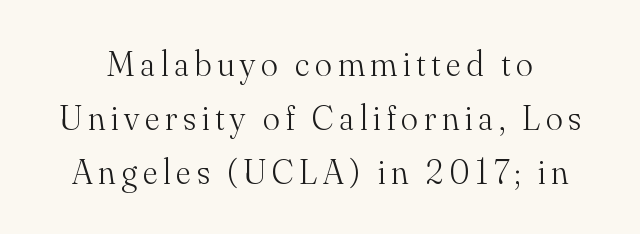
Q: Is the text bold? A: No.
Q: Is the text italic (slanted)? A: No, it is upright.
Q: Is the typeface a serif or a sans-serif typeface? A: Serif.
Q: Is the text underlined? A: No.
Q: Is the spacing between lines tight, normal or loose? A: Normal.
Q: Width (condensed, normal, or wide)? A: Normal.
Q: Stroke contrast? A: Medium.
Q: x-height? A: Small.
Q: Monospaced? A: No.
